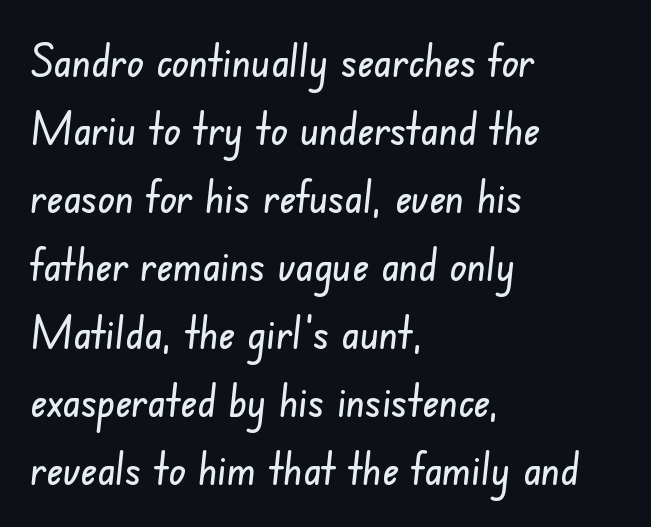
Q: Is the typeface a serif or a sans-serif typeface? A: Sans-serif.
Q: Is the text underlined? A: No.
Q: How is the paragraph aligned? A: Left-aligned.
Q: Is the spacing between letters normal or unusually wide? A: Normal.
Q: Is the spacing between lines tight, normal or loose? A: Normal.
Q: Width (condensed, normal, or wide)? A: Condensed.
Q: Stroke contrast? A: Low.
Q: x-height? A: Small.
Q: Monospaced? A: No.
